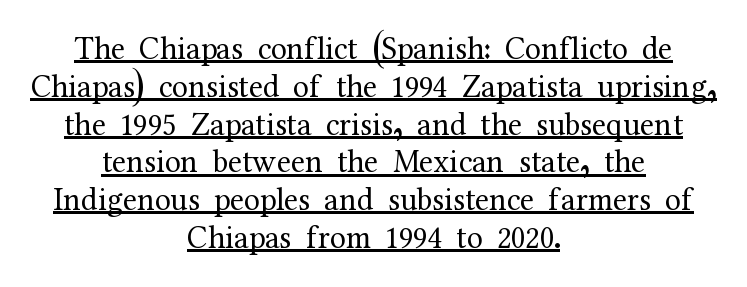
{"serif": "yes", "italic": "no", "bold": "no", "weight": "regular", "width": "normal", "stroke_contrast": "medium", "x_height": "medium", "monospaced": "no", "underline": "yes", "align": "center", "line_spacing_ratio": 1.18, "letter_spacing": "normal", "letter_spacing_em": 0.0, "glyph_px": 32}
